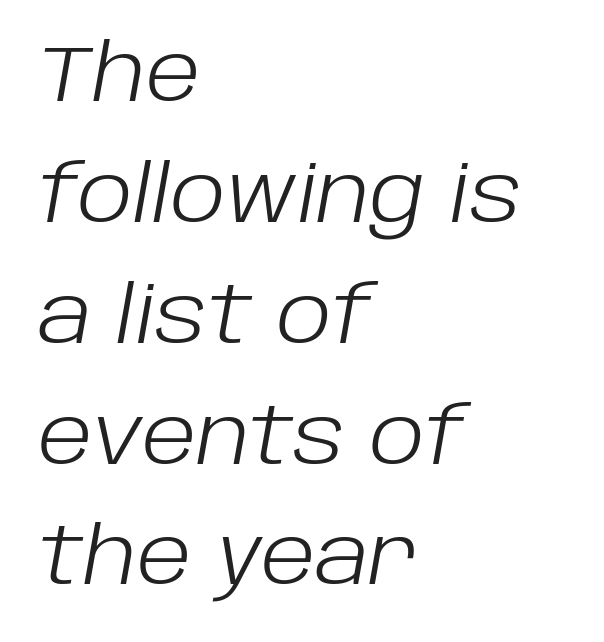
The image shows 79 px light type, italic (leaning right); set left-aligned, normal line spacing (1.53x), normal letter spacing, not underlined; low stroke contrast and a large x-height.
